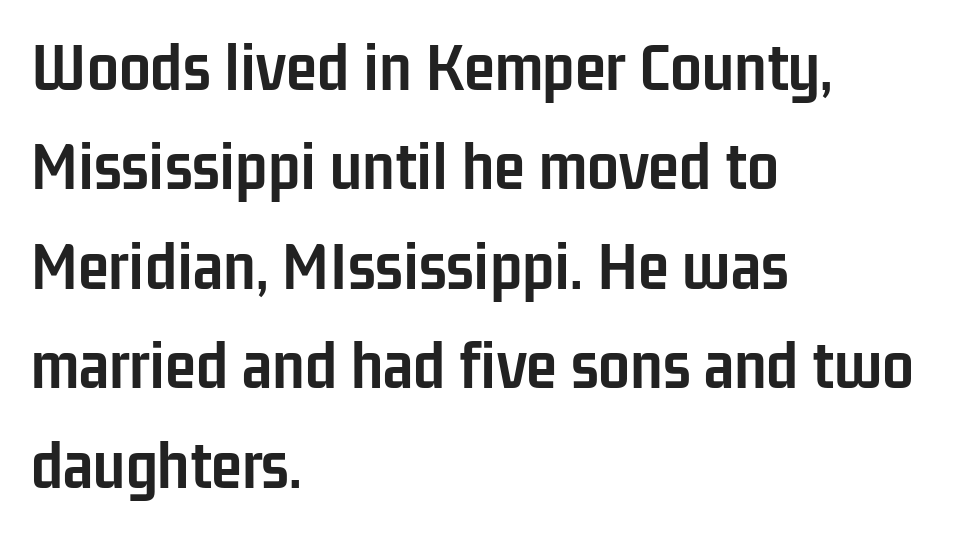
Q: Is the text bold? A: Yes.
Q: Is the text italic (slanted)? A: No, it is upright.
Q: Is the typeface a serif or a sans-serif typeface? A: Sans-serif.
Q: Is the text underlined? A: No.
Q: How is the paragraph aligned? A: Left-aligned.
Q: Is the spacing between letters normal or unusually wide? A: Normal.
Q: Is the spacing between lines tight, normal or loose? A: Normal.
Q: Width (condensed, normal, or wide)? A: Condensed.
Q: Stroke contrast? A: Low.
Q: x-height? A: Medium.
Q: Monospaced? A: No.
